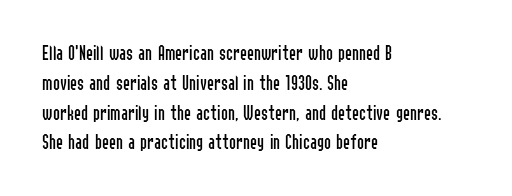
Quick note: interline space is typical. Nothing unusual about the tracking: characters are spaced as the font intends. Unmarked baselines from the first word to the last. No italicization has been applied; the sample stays upright.
